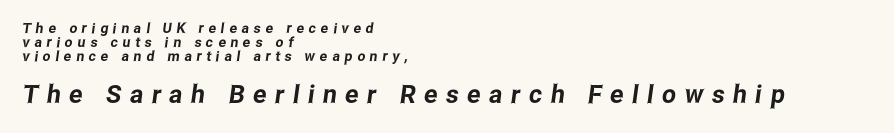
Of the two passages, the one underneath uses the larger point size. There is plenty of visible air inserted between adjacent glyphs. Decoration check: the copy has no underline. The block of text is dense from top to bottom, with scant space between rows. In CSS terms this would be text-align: left.
